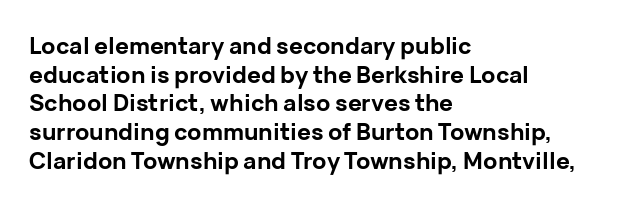
The image shows 23 px bold type, upright; set left-aligned, normal line spacing (1.25x), normal letter spacing, not underlined.
